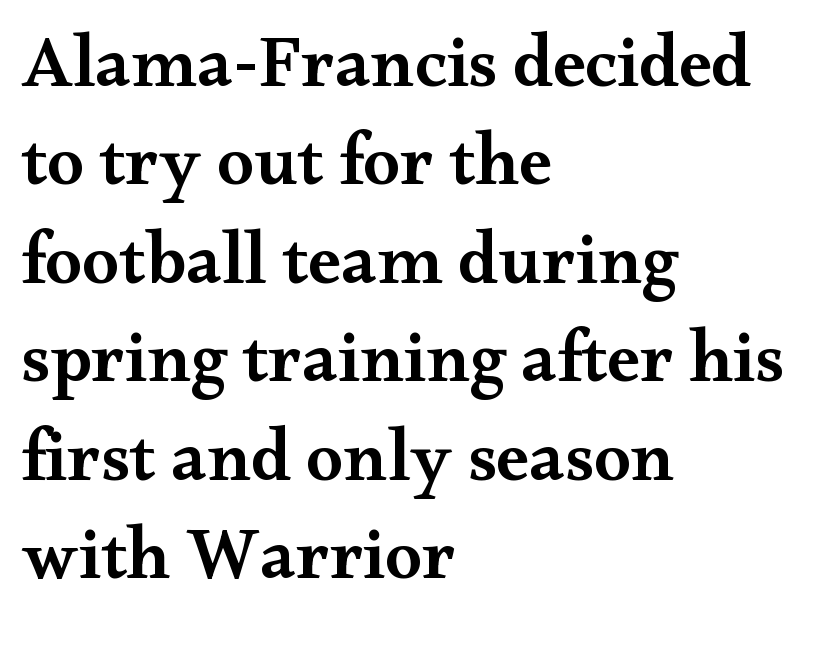
The image shows 74 px semibold, wide serif type, upright; set left-aligned, normal line spacing (1.33x), normal letter spacing, not underlined; medium stroke contrast and a small x-height.
